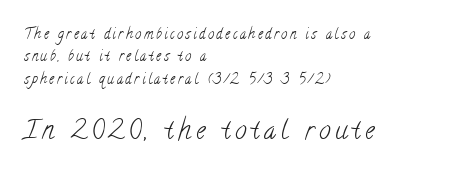
The image shows 26 px text type; set left-aligned, normal line spacing (1.6x), not underlined; the second (bottom) block is 1.86x larger.
